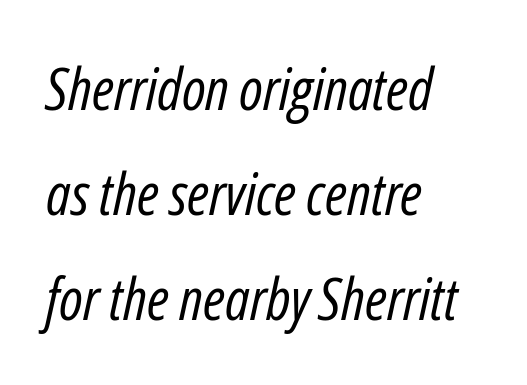
Weight: not bold — regular or lighter. Check the space under the baseline: it is left empty. The letters advance in unequal steps, a hallmark of proportional type. Students, note that the glyphs here touch the page at normal intervals.
